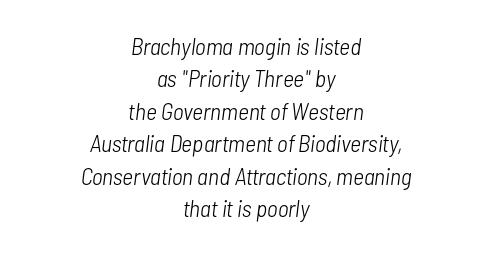
Q: Is the text bold? A: No.
Q: Is the text italic (slanted)? A: Yes, it leans right by about 7 degrees.
Q: Is the text underlined? A: No.
Q: How is the paragraph aligned? A: Centered.
Q: Is the spacing between letters normal or unusually wide? A: Normal.
Q: Is the spacing between lines tight, normal or loose? A: Normal.
